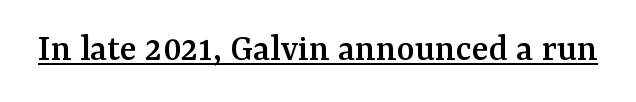
The specimen includes a rule beneath the text block's lines. The lettering stays uniformly vertical, giving the passage a roman look. This sample uses a serif face. The rendering keeps characters at their native spacing.
